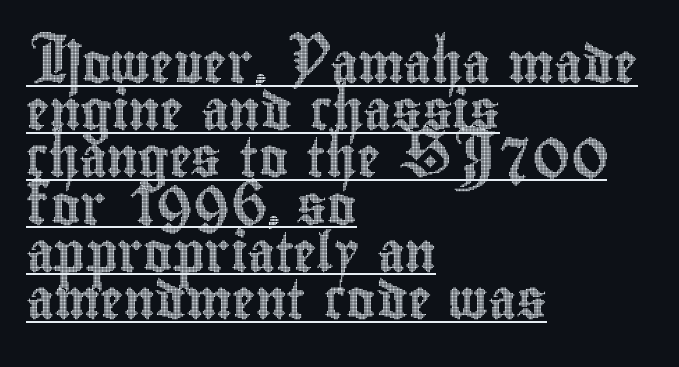
{"italic": "no", "width": "condensed", "x_height": "small", "monospaced": "no", "underline": "yes", "align": "left", "line_spacing_ratio": 1.21, "letter_spacing": "normal", "letter_spacing_em": 0.0, "glyph_px": 39}
